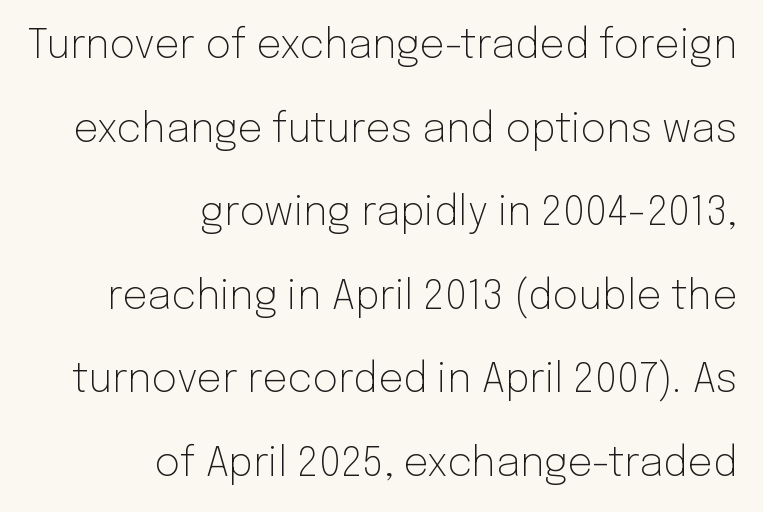
The image shows 40 px light sans-serif type, upright; set right-aligned, loose line spacing (2.09x), normal letter spacing, not underlined; low stroke contrast and a medium x-height.
